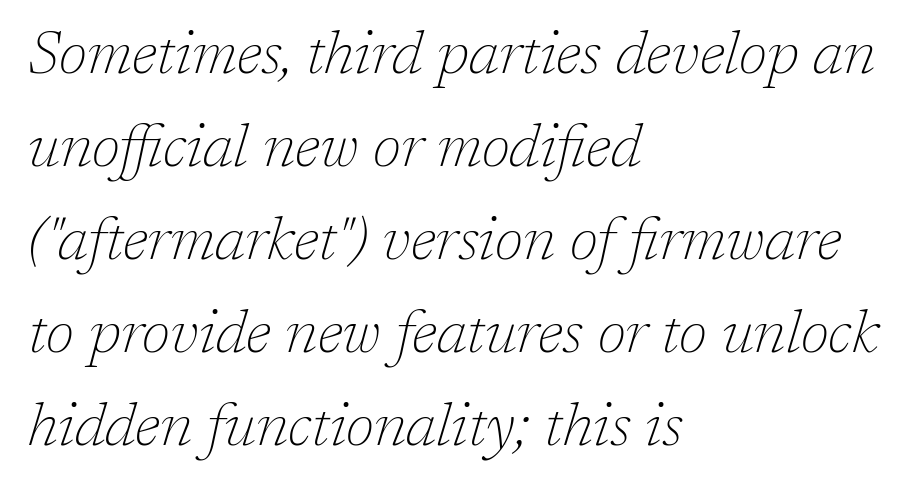
The image shows 60 px thin serif type, italic (leaning right); set left-aligned, normal line spacing (1.55x), normal letter spacing, not underlined; low stroke contrast and a medium x-height.
